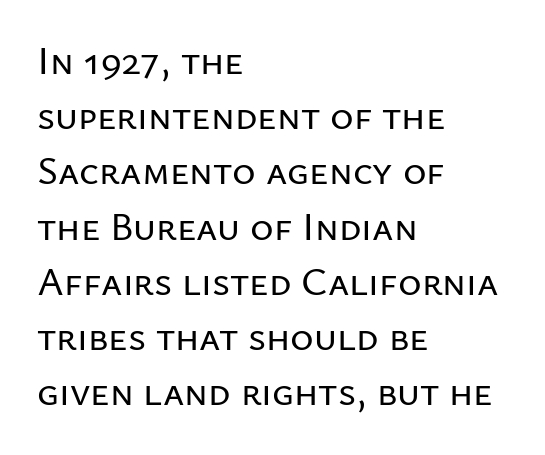
{"serif": "no", "italic": "no", "width": "normal", "stroke_contrast": "low", "x_height": "medium", "monospaced": "no", "underline": "no", "align": "left", "line_spacing": "normal", "line_spacing_ratio": 1.38, "letter_spacing": "normal", "letter_spacing_em": 0.0, "glyph_px": 40}
